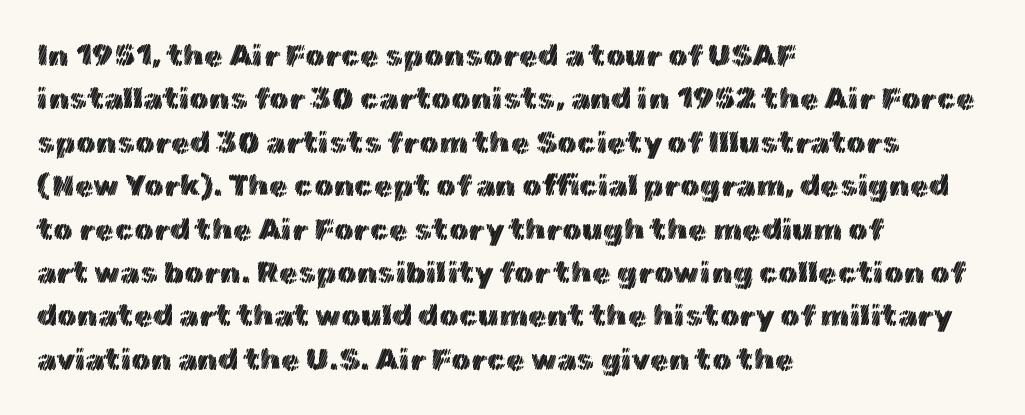
Q: Is the text italic (slanted)? A: No, it is upright.
Q: Is the text underlined? A: No.
Q: How is the paragraph aligned? A: Left-aligned.
Q: Is the spacing between letters normal or unusually wide? A: Normal.
Q: Is the spacing between lines tight, normal or loose? A: Normal.
Q: Width (condensed, normal, or wide)? A: Normal.
Q: x-height? A: Medium.
Q: Monospaced? A: No.
